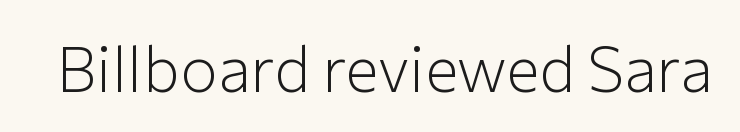
Q: Is the text bold? A: No.
Q: Is the text italic (slanted)? A: No, it is upright.
Q: Is the typeface a serif or a sans-serif typeface? A: Sans-serif.
Q: Is the text underlined? A: No.
Q: Is the spacing between letters normal or unusually wide? A: Normal.
Q: Width (condensed, normal, or wide)? A: Normal.
Q: Stroke contrast? A: Low.
Q: x-height? A: Medium.
Q: Monospaced? A: No.
